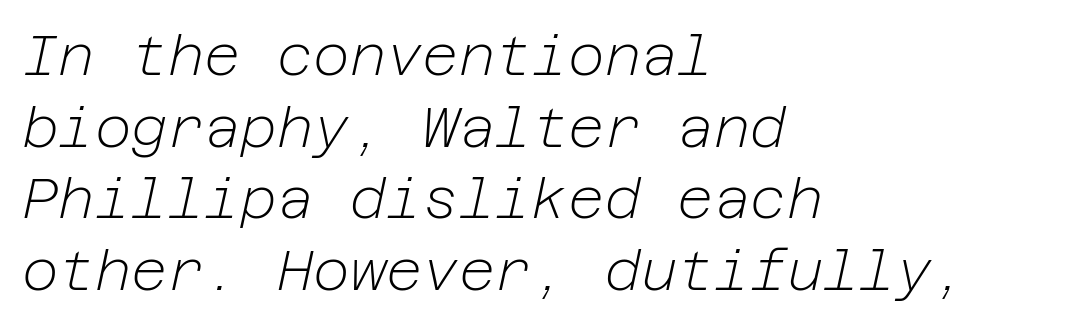
The image shows 56 px light type, italic (leaning right); set left-aligned, normal line spacing (1.28x), normal letter spacing, not underlined; low stroke contrast and a medium x-height.
